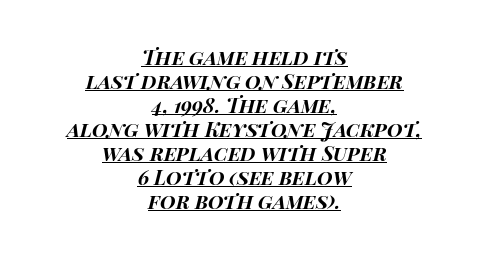
Notice how the stems are inclined rather than vertical — that's the hallmark of italics. These lines stack symmetrically, like a column narrowing and widening about its center. In terms of letterspacing, this is plain default setting. Notice how a bar underscores the lettering throughout.
